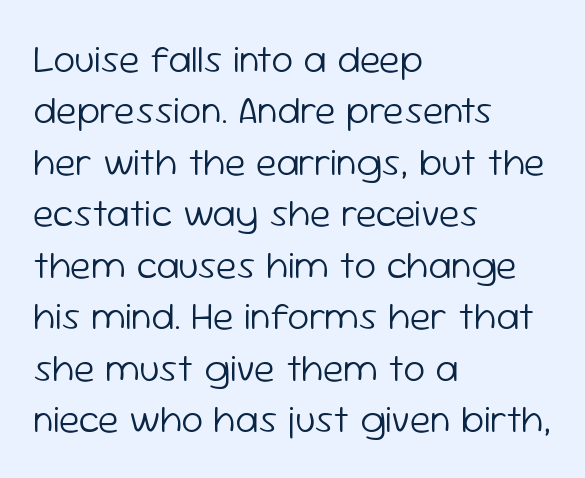
The image shows 39 px light sans-serif type, upright; set left-aligned, normal line spacing (1.32x), normal letter spacing, not underlined; low stroke contrast and a medium x-height.
